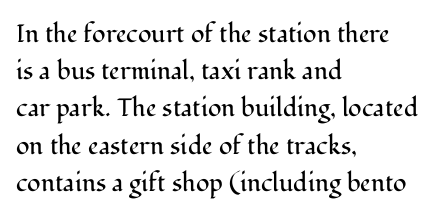
Q: Is the text bold? A: No.
Q: Is the text italic (slanted)? A: No, it is upright.
Q: Is the text underlined? A: No.
Q: How is the paragraph aligned? A: Left-aligned.
Q: Is the spacing between letters normal or unusually wide? A: Normal.
Q: Is the spacing between lines tight, normal or loose? A: Normal.
